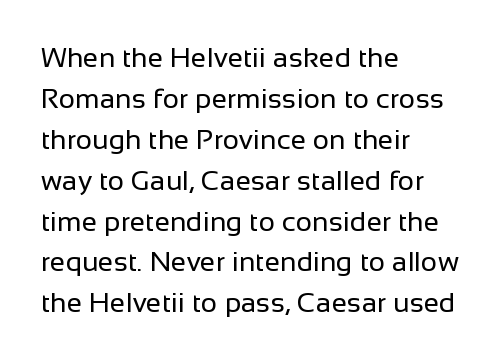
Q: Is the text bold? A: No.
Q: Is the text italic (slanted)? A: No, it is upright.
Q: Is the typeface a serif or a sans-serif typeface? A: Sans-serif.
Q: Is the text underlined? A: No.
Q: How is the paragraph aligned? A: Left-aligned.
Q: Is the spacing between letters normal or unusually wide? A: Normal.
Q: Is the spacing between lines tight, normal or loose? A: Normal.
Q: Width (condensed, normal, or wide)? A: Normal.
Q: Stroke contrast? A: Low.
Q: x-height? A: Medium.
Q: Monospaced? A: No.
